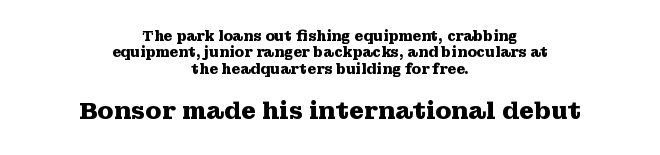
{"italic": "no", "bold": "yes", "underline": "no", "align": "center", "line_spacing_ratio": 1.17, "letter_spacing": "normal", "letter_spacing_em": 0.0, "larger_block": "second", "size_ratio": 1.71, "glyph_px": 24}
